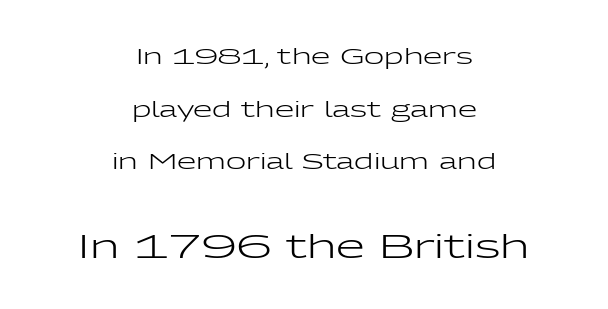
The image shows 33 px regular-weight, wide sans-serif type, upright; set centered, loose line spacing (2.39x), normal letter spacing, not underlined; the second (bottom) block is 1.5x larger; low stroke contrast and a medium x-height.
